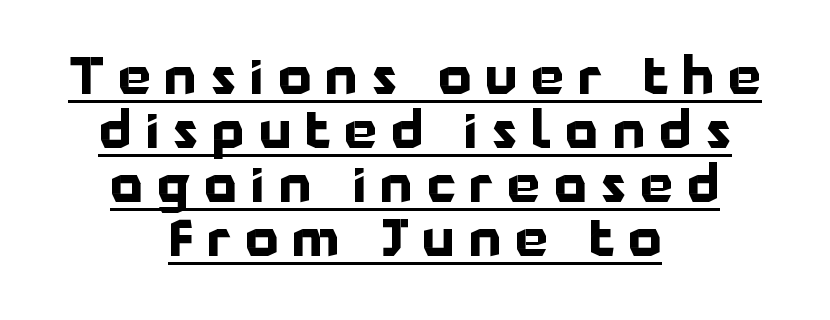
Q: Is the text bold? A: Yes.
Q: Is the text italic (slanted)? A: No, it is upright.
Q: Is the typeface a serif or a sans-serif typeface? A: Sans-serif.
Q: Is the text underlined? A: Yes.
Q: How is the paragraph aligned? A: Centered.
Q: Is the spacing between letters normal or unusually wide? A: Unusually wide.
Q: Is the spacing between lines tight, normal or loose? A: Tight.
Q: Width (condensed, normal, or wide)? A: Normal.
Q: Stroke contrast? A: Low.
Q: x-height? A: Medium.
Q: Monospaced? A: No.
